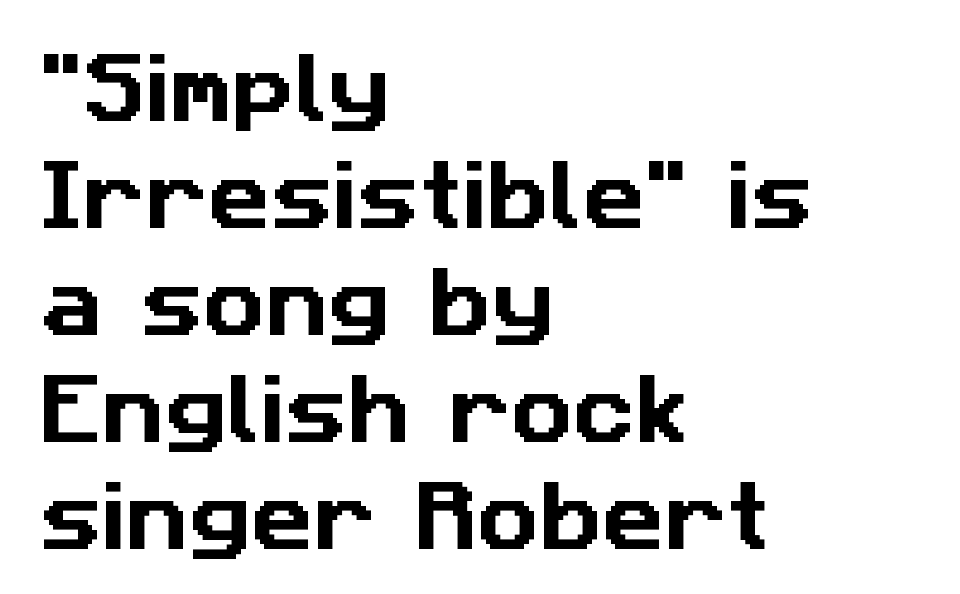
{"serif": "no", "width": "normal", "stroke_contrast": "low", "x_height": "medium", "monospaced": "no", "underline": "no", "align": "left", "line_spacing": "normal", "line_spacing_ratio": 1.39, "letter_spacing": "normal", "letter_spacing_em": 0.0, "glyph_px": 77}
